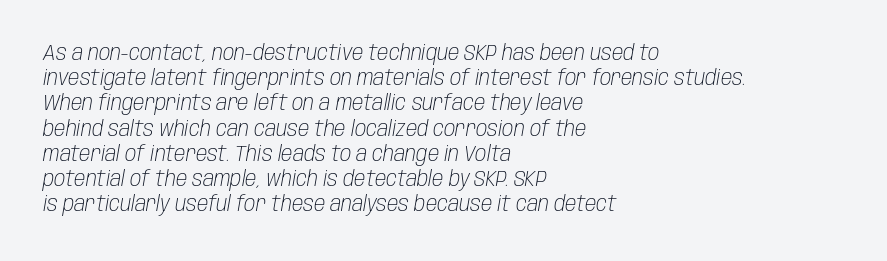
When letters slant like this, we call the style italic. Plain, unruled lines of type. The passage shown is not bold in any degree. In terms of letterspacing, this is plain default setting. The paragraph shown leans on its left margin.
